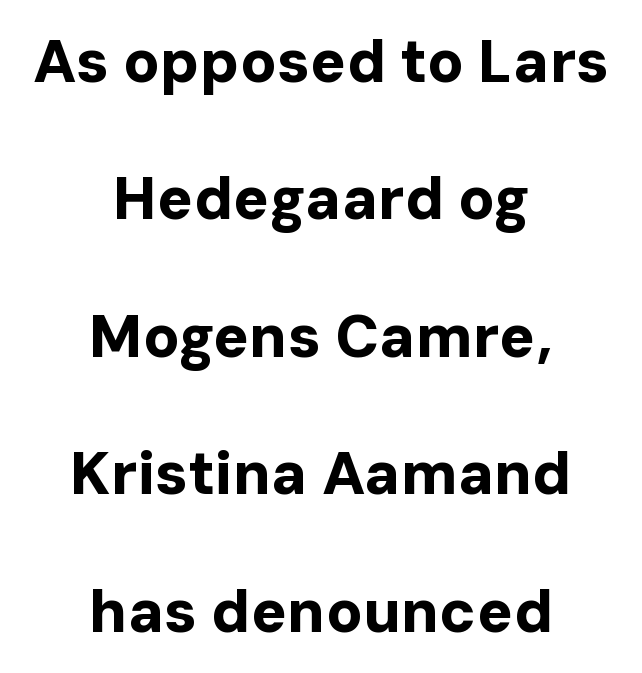
The image shows 60 px bold sans-serif type, upright; set centered, loose line spacing (2.29x), normal letter spacing, not underlined; low stroke contrast and a medium x-height.
